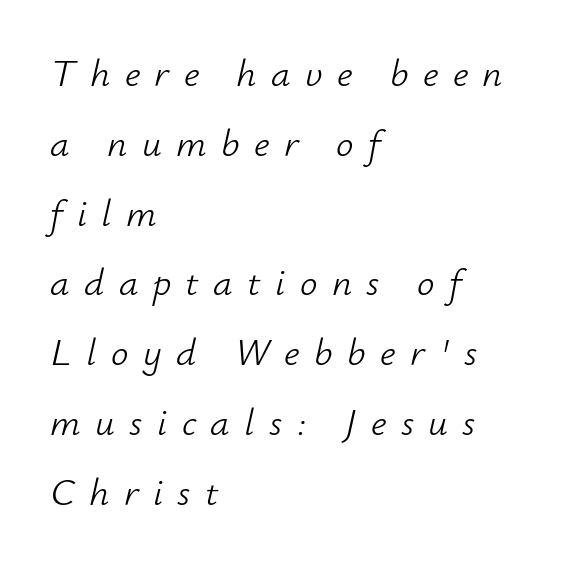
These lines were composed using italics. The rendering uses natural spacing where letterforms have individual widths. Casual observation: everything's shoved over to the left. Stems here are at most as thick as an everyday book face. Check under the words: just untouched page. Students, note that the glyphs here are deliberately spaced far apart.
